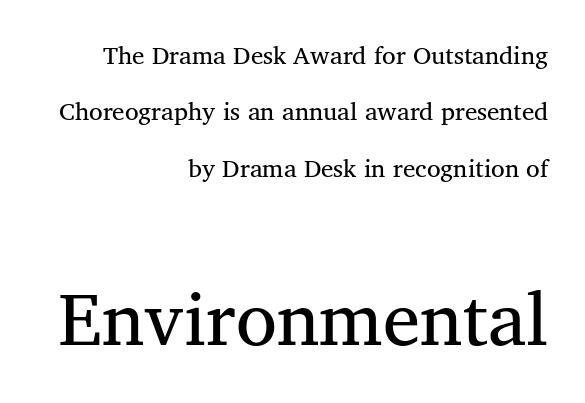
Decoration check: the copy has no underline. One-word summary of the alignment: right. I'd call this a serif setting — the letters wear small feet. The rendering keeps characters at their native spacing. Posture: straight, roman, zero tilt. The passage shown stacks its lines with a broad gap.
